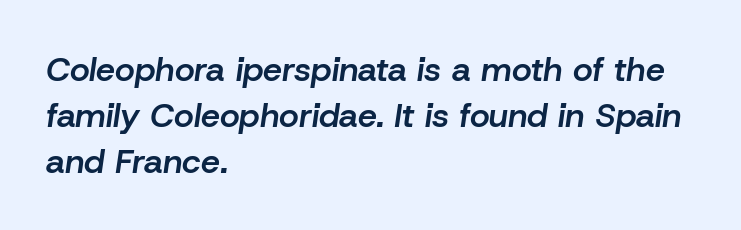
The image shows 34 px semibold type, italic (leaning right); set left-aligned, normal line spacing (1.35x), normal letter spacing, not underlined; low stroke contrast and a medium x-height.
